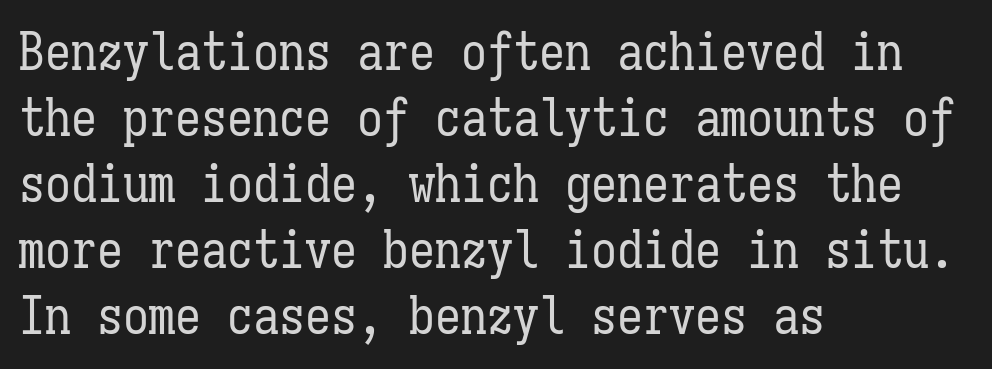
The letters look calm and open, with moderate or lighter stems. Notice how the passage keeps a crisp vertical edge on the left only. Summary of vertical rhythm: regular, with standard interline spacing. Check the space under the baseline: it is left empty. The lettering stays uniformly vertical, giving the passage a roman look. Spacing verdict: monospaced, one width for all characters.
